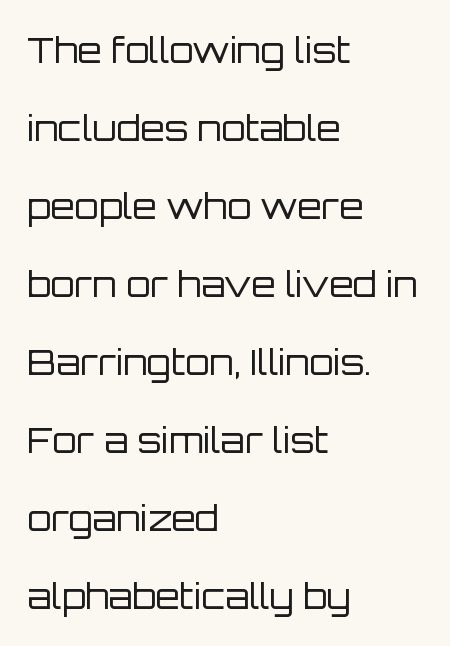
Heaviness? Minimal to ordinary, like unemphasized prose. Every character sits straight up, as roman type does. This sample has the flowing, uneven cadence of proportional lettering. The lines are quadded left.
